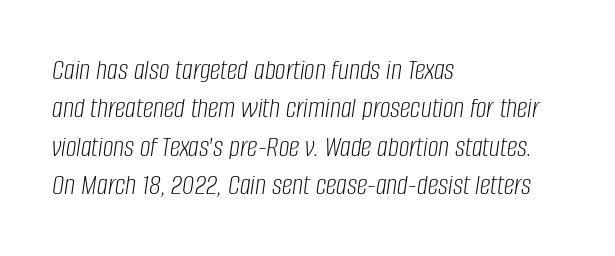
The image shows 30 px light, condensed type, italic (leaning right); set left-aligned, normal line spacing (1.28x), normal letter spacing, not underlined; low stroke contrast and a large x-height.
